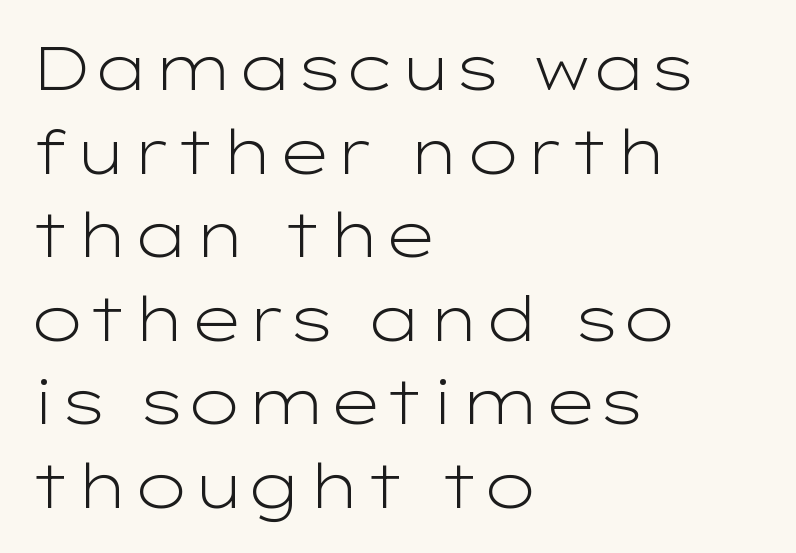
{"serif": "no", "italic": "no", "bold": "no", "weight": "light", "width": "wide", "stroke_contrast": "low", "x_height": "medium", "monospaced": "no", "underline": "no", "align": "left", "line_spacing": "normal", "line_spacing_ratio": 1.37, "letter_spacing": "normal", "letter_spacing_em": 0.0, "glyph_px": 61}
